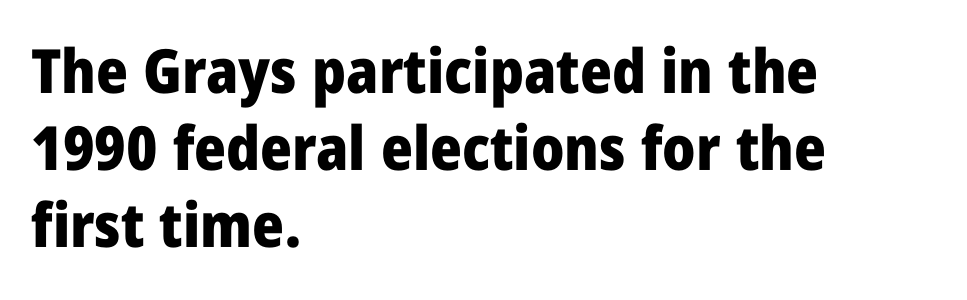
The image shows 61 px heavy, condensed sans-serif type, upright; set left-aligned, normal line spacing (1.26x), normal letter spacing, not underlined; low stroke contrast and a large x-height.
